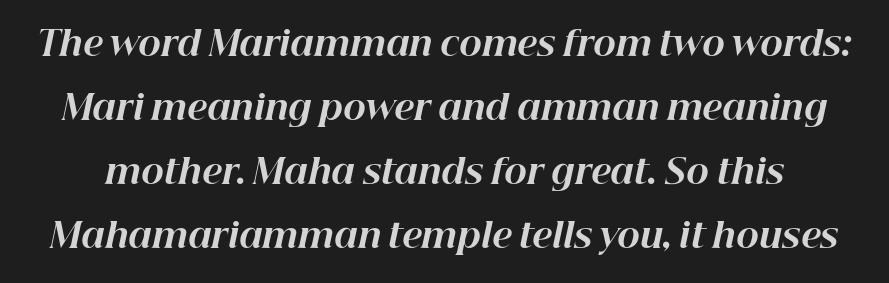
You could not count columns in this text — the font is proportionally spaced. Just letters on the line, the space beneath them empty. Heavy-handed strokes throughout: this text is bold. Honestly, the letter spacing is just normal — you wouldn't notice it. Italic: yes, the glyphs are oblique.
